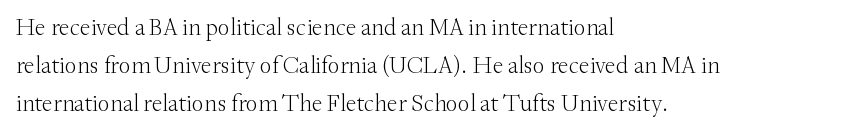
Is there much room between lines? A standard amount, neither cramped nor airy. A roman cut, with each character standing at attention. How are the letters spaced? Ordinarily, with no added tracking. This rendering features lettering with no underline. The paragraph shown leans on its left margin. The weight tops out at a normal text grade.
